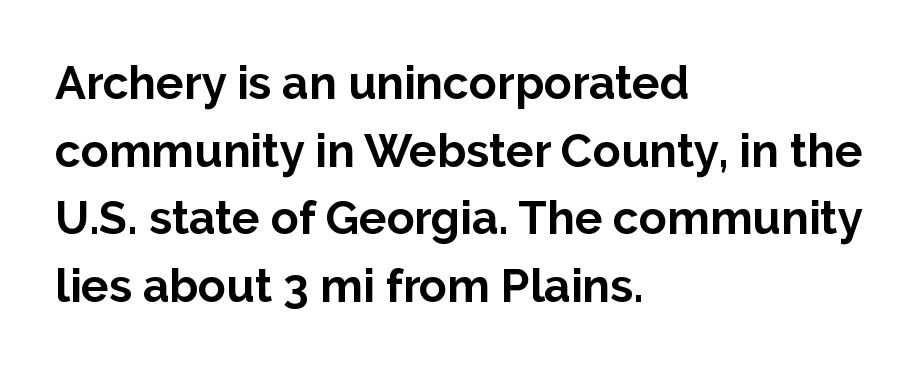
{"serif": "no", "italic": "no", "bold": "yes", "weight": "bold", "width": "normal", "stroke_contrast": "low", "x_height": "medium", "monospaced": "no", "underline": "no", "align": "left", "line_spacing": "normal", "line_spacing_ratio": 1.47, "letter_spacing": "normal", "letter_spacing_em": 0.0, "glyph_px": 46}
